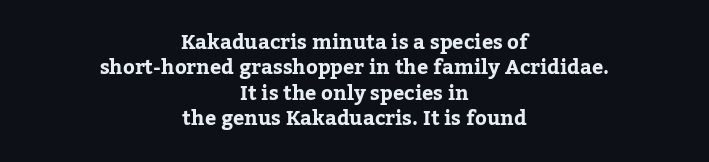
{"italic": "no", "bold": "yes", "underline": "no", "align": "center", "line_spacing": "normal", "line_spacing_ratio": 1.27, "letter_spacing": "normal", "letter_spacing_em": 0.0, "glyph_px": 20}
